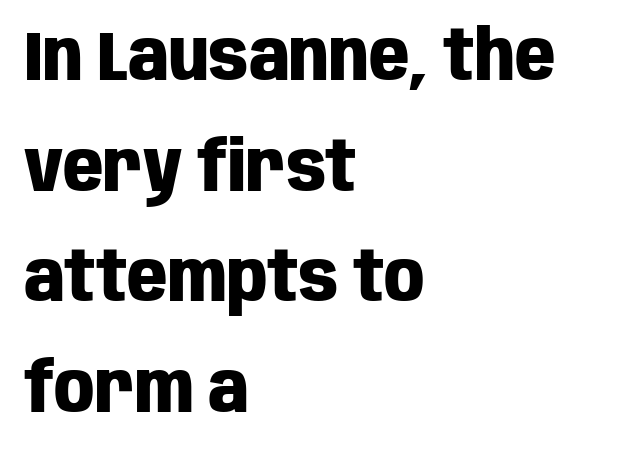
The image shows 70 px heavy, condensed sans-serif type, upright; set left-aligned, normal line spacing (1.58x), normal letter spacing, not underlined; low stroke contrast and a large x-height.
